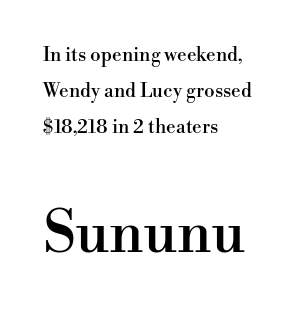
{"serif": "yes", "italic": "no", "width": "normal", "stroke_contrast": "high", "x_height": "small", "monospaced": "no", "underline": "no", "align": "left", "line_spacing": "loose", "line_spacing_ratio": 1.9, "letter_spacing": "normal", "letter_spacing_em": 0.0, "larger_block": "second", "size_ratio": 3.05, "glyph_px": 58}
